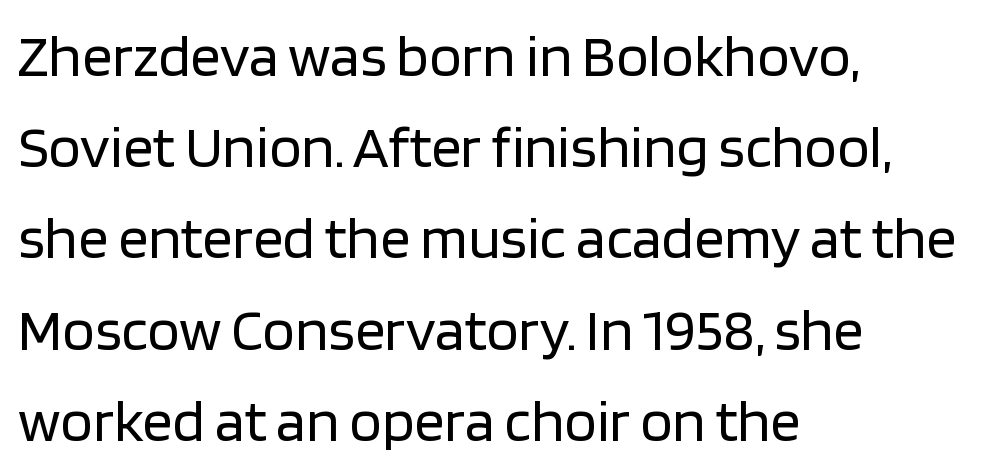
Stroke thickness stays within the range of a standard reading face or lighter. The type family on display is of the sans-serif kind. Caption: multi-line text, flush left, ragged right. A roman cut, with each character standing at attention. These lines are rendered in a variable-pitch font.
